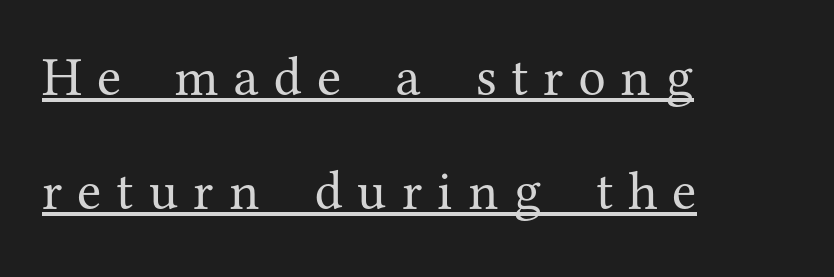
Q: Is the text bold? A: No.
Q: Is the text italic (slanted)? A: No, it is upright.
Q: Is the typeface a serif or a sans-serif typeface? A: Serif.
Q: Is the text underlined? A: Yes.
Q: How is the paragraph aligned? A: Left-aligned.
Q: Is the spacing between letters normal or unusually wide? A: Unusually wide.
Q: Is the spacing between lines tight, normal or loose? A: Loose.
Q: Width (condensed, normal, or wide)? A: Normal.
Q: Stroke contrast? A: Medium.
Q: x-height? A: Medium.
Q: Monospaced? A: No.
